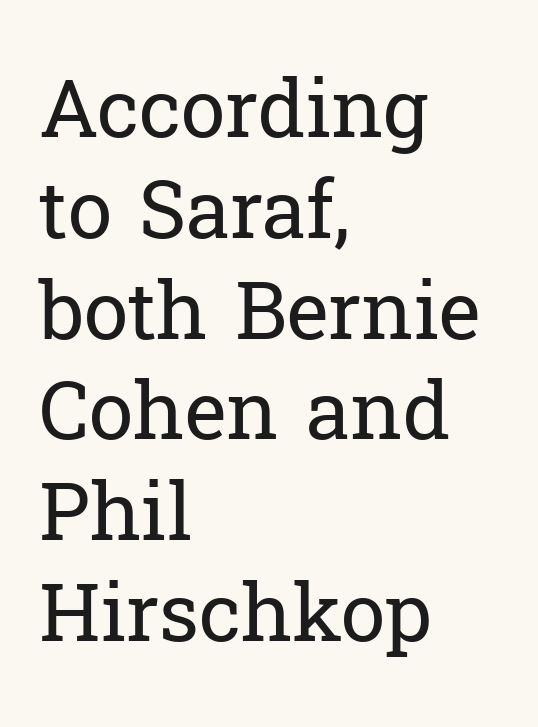
Q: Is the text bold? A: No.
Q: Is the text italic (slanted)? A: No, it is upright.
Q: Is the typeface a serif or a sans-serif typeface? A: Serif.
Q: Is the text underlined? A: No.
Q: How is the paragraph aligned? A: Left-aligned.
Q: Is the spacing between letters normal or unusually wide? A: Normal.
Q: Is the spacing between lines tight, normal or loose? A: Normal.
Q: Width (condensed, normal, or wide)? A: Normal.
Q: Stroke contrast? A: Low.
Q: x-height? A: Medium.
Q: Monospaced? A: No.
